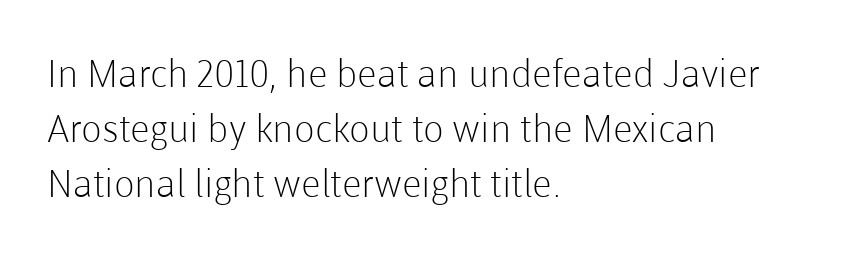
The image shows 38 px light sans-serif type, upright; set left-aligned, normal line spacing (1.45x), normal letter spacing, not underlined; low stroke contrast and a medium x-height.
